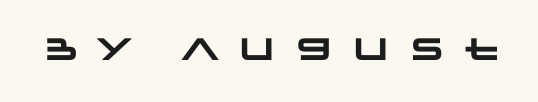
The text was rendered using a sans face with plain stroke endings. Check under the words: just untouched page. The sample has been set heavy, in full bold. Loose tracking; the words dissolve into strings of separated letters. The rendering uses natural spacing where letterforms have individual widths.
